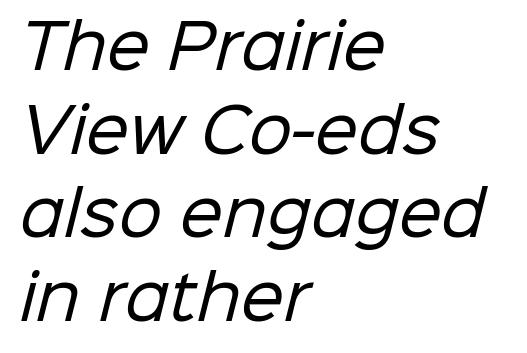
{"serif": "no", "bold": "no", "weight": "regular", "width": "normal", "stroke_contrast": "low", "x_height": "medium", "monospaced": "no", "underline": "no", "align": "left", "line_spacing": "normal", "line_spacing_ratio": 1.37, "letter_spacing": "normal", "letter_spacing_em": 0.0, "glyph_px": 61}
